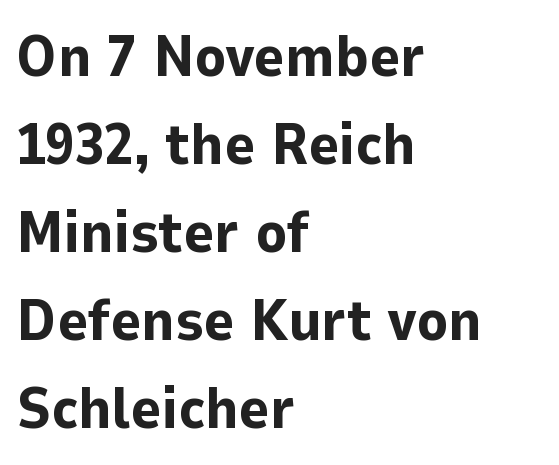
The image shows 59 px bold sans-serif type, upright; set left-aligned, normal line spacing (1.49x), normal letter spacing, not underlined; low stroke contrast and a medium x-height.
